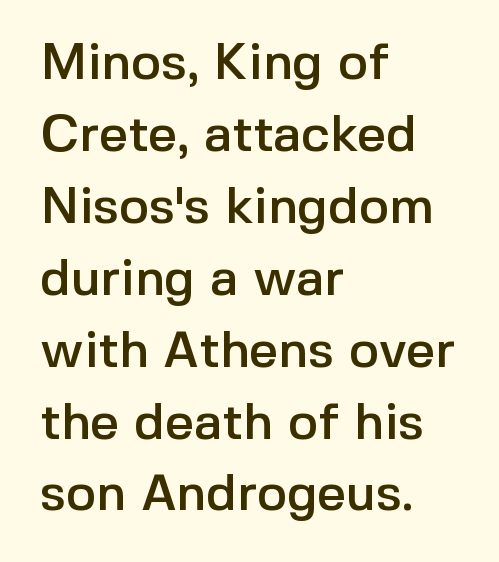
The characters display no serif detailing; their extremities are plain. Check the space under the baseline: it is left empty. The typography opts for an upright posture over an oblique one. This rendering uses left alignment, leaving the right contour irregular. Here the designer chose a conventional face with non-uniform glyph widths.
